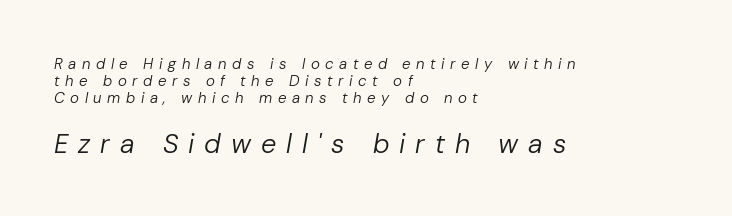
{"italic": "yes", "lean": "right", "slant_degrees": 10, "bold": "no", "underline": "no", "align": "left", "line_spacing": "tight", "line_spacing_ratio": 1.12, "letter_spacing": "wide", "letter_spacing_em": 0.37, "larger_block": "second", "size_ratio": 1.8, "glyph_px": 27}
